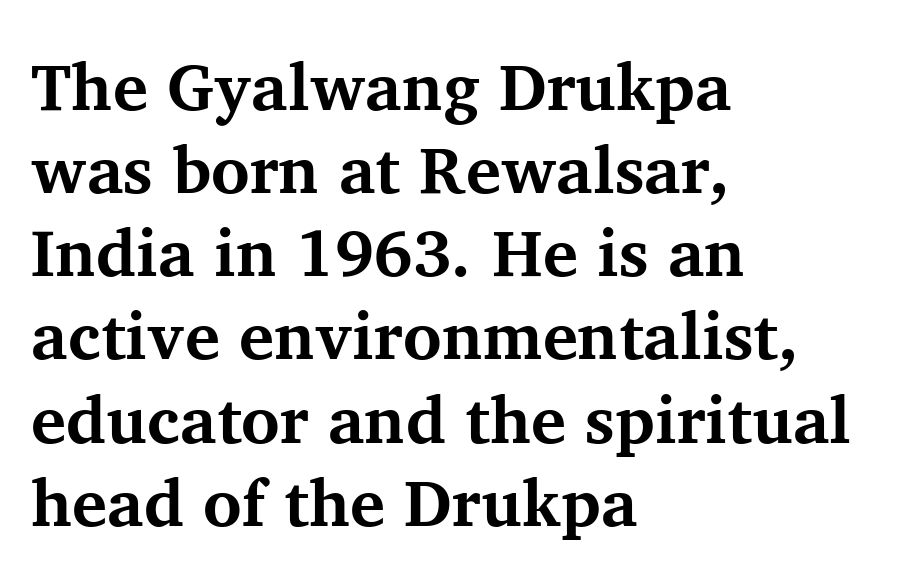
The image shows 66 px bold serif type, upright; set left-aligned, normal line spacing (1.26x), normal letter spacing, not underlined; medium stroke contrast and a medium x-height.
